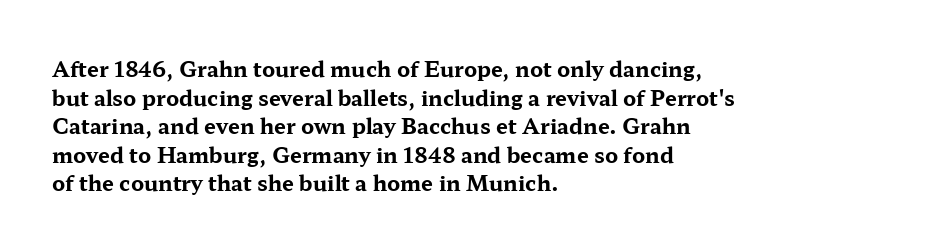
{"italic": "no", "bold": "yes", "underline": "no", "align": "left", "line_spacing": "normal", "line_spacing_ratio": 1.36, "letter_spacing": "normal", "letter_spacing_em": 0.0, "glyph_px": 21}
